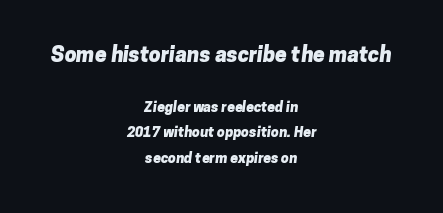
You get the large type first, then a drop to smaller type. The words here are not underlined. Heft: maximum for text — a bold. This sample uses plain, unmodified letter spacing. The text block is weighted toward neither margin, spreading evenly from the middle.
